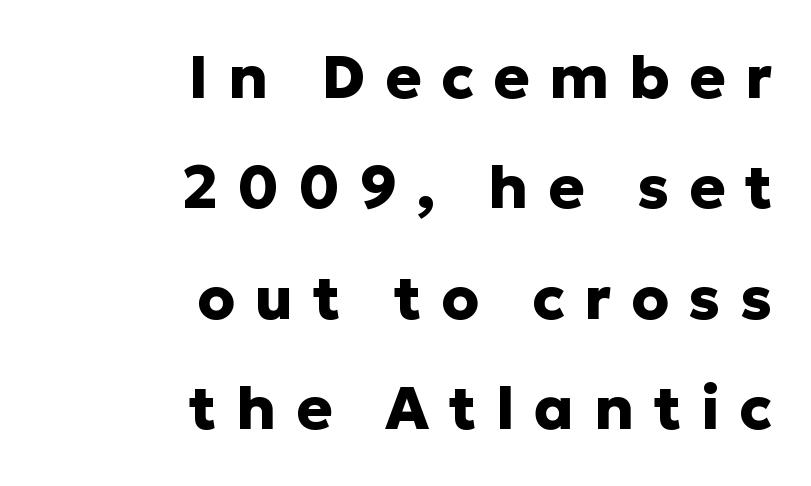
Q: Is the text bold? A: Yes.
Q: Is the text italic (slanted)? A: No, it is upright.
Q: Is the typeface a serif or a sans-serif typeface? A: Sans-serif.
Q: Is the text underlined? A: No.
Q: How is the paragraph aligned? A: Right-aligned.
Q: Is the spacing between letters normal or unusually wide? A: Unusually wide.
Q: Width (condensed, normal, or wide)? A: Normal.
Q: Stroke contrast? A: Low.
Q: x-height? A: Medium.
Q: Monospaced? A: No.
